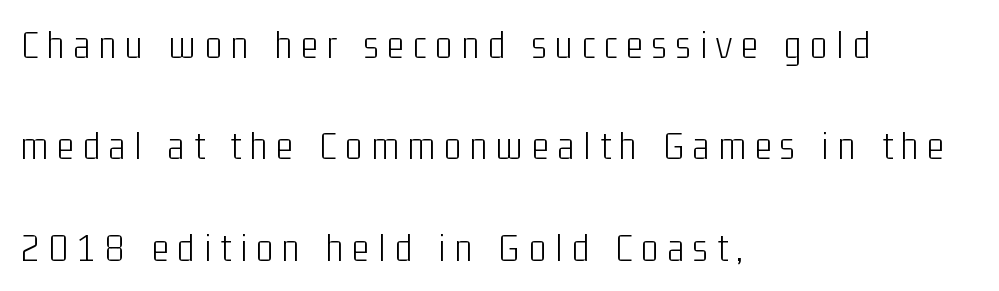
Q: Is the text bold? A: No.
Q: Is the text italic (slanted)? A: No, it is upright.
Q: Is the typeface a serif or a sans-serif typeface? A: Sans-serif.
Q: Is the text underlined? A: No.
Q: How is the paragraph aligned? A: Left-aligned.
Q: Is the spacing between letters normal or unusually wide? A: Unusually wide.
Q: Is the spacing between lines tight, normal or loose? A: Loose.
Q: Width (condensed, normal, or wide)? A: Condensed.
Q: Stroke contrast? A: Low.
Q: x-height? A: Medium.
Q: Monospaced? A: No.
